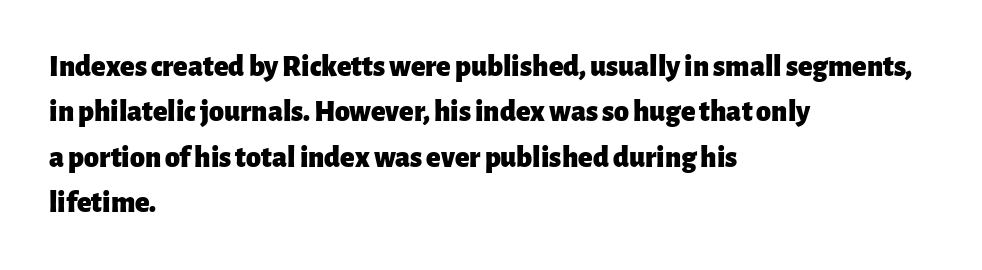
{"serif": "no", "italic": "no", "bold": "yes", "weight": "heavy", "width": "normal", "stroke_contrast": "low", "x_height": "medium", "monospaced": "no", "underline": "no", "align": "left", "line_spacing": "normal", "line_spacing_ratio": 1.51, "letter_spacing": "normal", "letter_spacing_em": 0.0, "glyph_px": 30}
